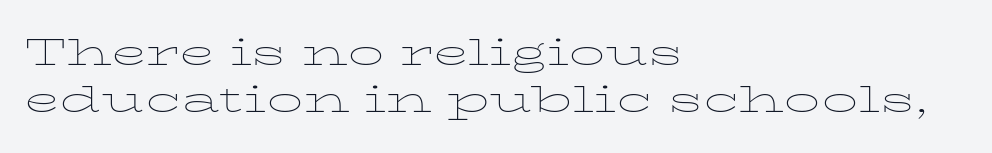
The image shows 36 px thin, wide serif type, upright; set left-aligned, normal line spacing (1.31x), normal letter spacing, not underlined; low stroke contrast and a medium x-height.
